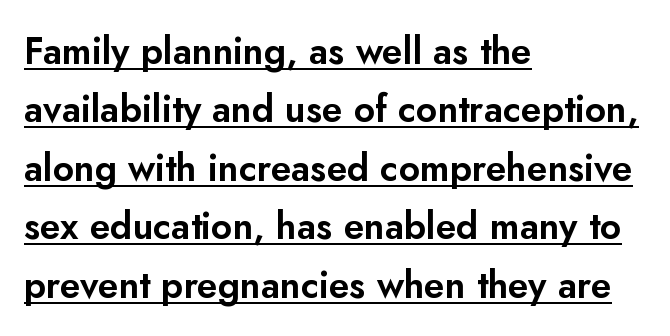
Q: Is the text italic (slanted)? A: No, it is upright.
Q: Is the typeface a serif or a sans-serif typeface? A: Sans-serif.
Q: Is the text underlined? A: Yes.
Q: How is the paragraph aligned? A: Left-aligned.
Q: Is the spacing between letters normal or unusually wide? A: Normal.
Q: Is the spacing between lines tight, normal or loose? A: Normal.
Q: Width (condensed, normal, or wide)? A: Normal.
Q: Stroke contrast? A: Low.
Q: x-height? A: Small.
Q: Monospaced? A: No.
